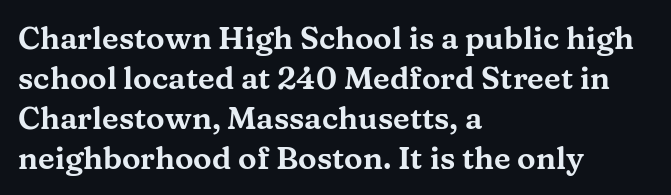
The image shows 31 px wide serif type, upright; set left-aligned, normal line spacing (1.29x), normal letter spacing, not underlined; medium stroke contrast and a medium x-height.
